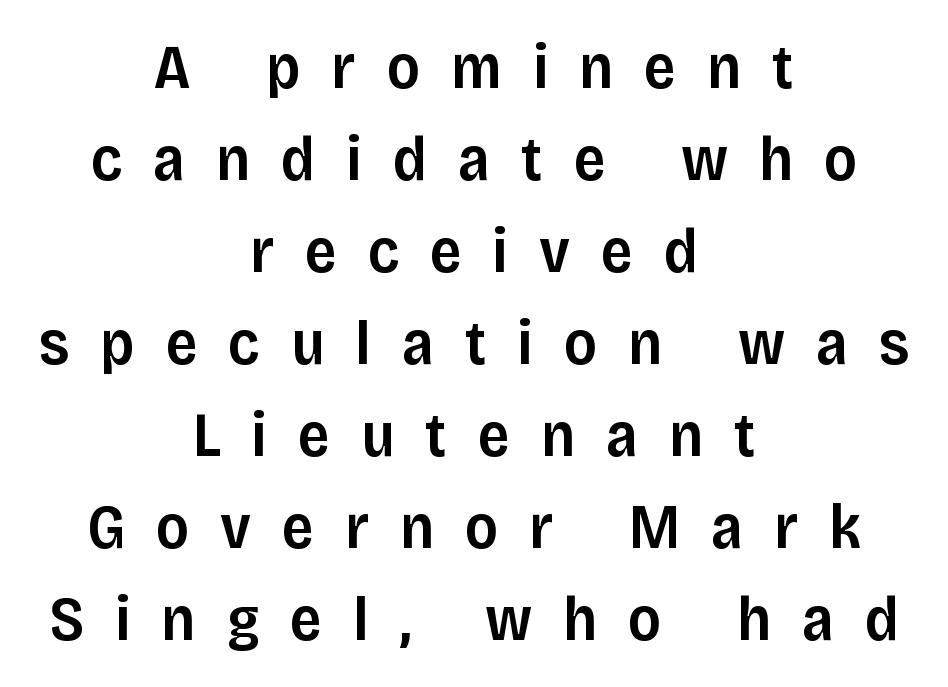
{"serif": "no", "italic": "no", "bold": "semi", "weight": "semibold", "width": "normal", "stroke_contrast": "low", "x_height": "large", "monospaced": "no", "underline": "no", "align": "center", "line_spacing": "normal", "line_spacing_ratio": 1.46, "letter_spacing": "wide", "letter_spacing_em": 0.49, "glyph_px": 63}
